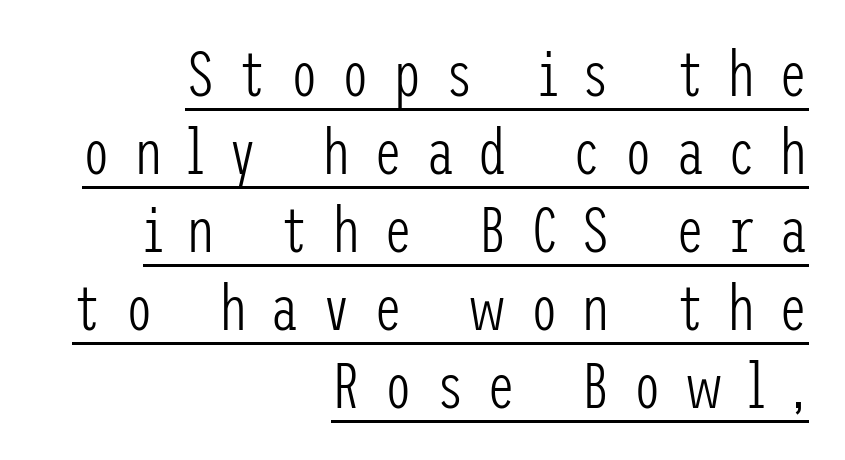
Q: Is the text bold? A: No.
Q: Is the text italic (slanted)? A: No, it is upright.
Q: Is the typeface a serif or a sans-serif typeface? A: Sans-serif.
Q: Is the text underlined? A: Yes.
Q: How is the paragraph aligned? A: Right-aligned.
Q: Is the spacing between letters normal or unusually wide? A: Unusually wide.
Q: Width (condensed, normal, or wide)? A: Condensed.
Q: Stroke contrast? A: Low.
Q: x-height? A: Medium.
